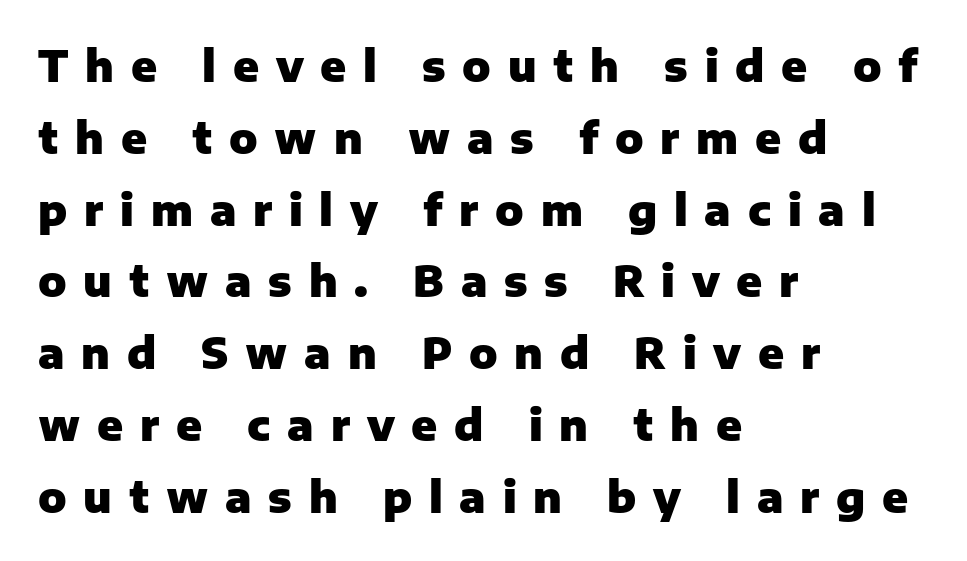
The rag falls on the right side of this text block. The gap between lines stays unmarked. Looks like regular typesetting: each glyph gets only the width it needs. The typography opts for an upright posture over an oblique one. The text was rendered using a sans face with plain stroke endings.
